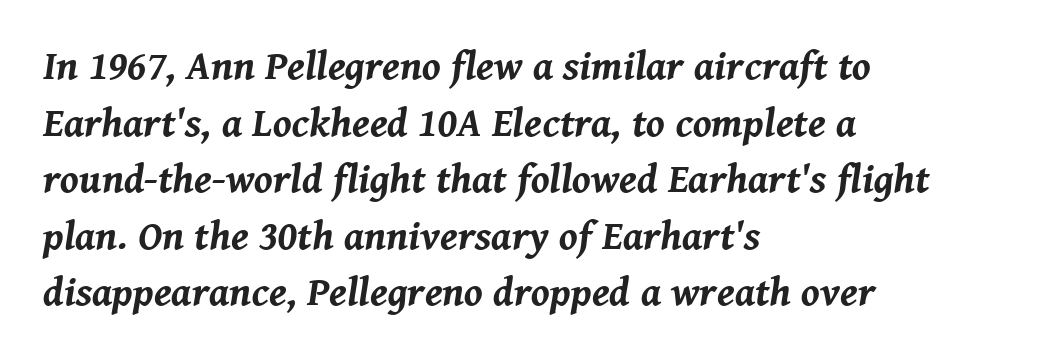
These lines stack with their left ends in a neat column. The specimen omits any rule beneath the text block's lines. The rendering keeps characters at their native spacing. Quick note: italic. The face used here is proportionally spaced, like ordinary book or web type.
